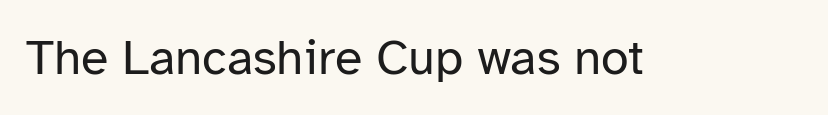
The image shows 50 px regular-weight sans-serif type, upright; set normal letter spacing, not underlined; low stroke contrast and a medium x-height.
